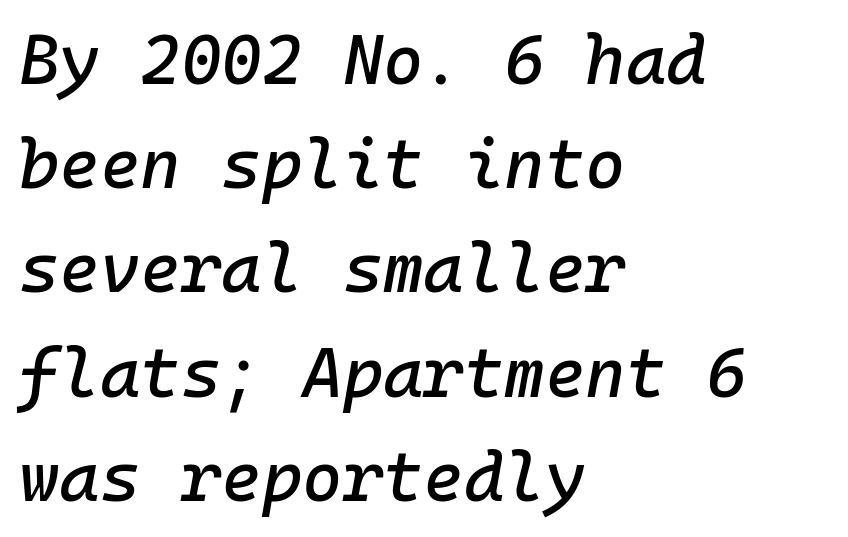
The line-height multiplier appears to be the usual default. Descenders hang freely into open space. The tracking reads as untouched default to a designer's eye. Think of a typewriter: that constant character pitch is what you see here. Where is the straight margin? On the left. The glyphs look as if they've been sheared to an angle.
